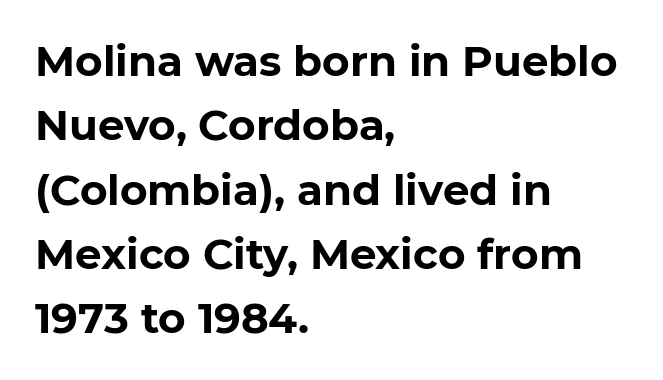
Q: Is the text bold? A: Yes.
Q: Is the text italic (slanted)? A: No, it is upright.
Q: Is the typeface a serif or a sans-serif typeface? A: Sans-serif.
Q: Is the text underlined? A: No.
Q: How is the paragraph aligned? A: Left-aligned.
Q: Is the spacing between letters normal or unusually wide? A: Normal.
Q: Is the spacing between lines tight, normal or loose? A: Normal.
Q: Width (condensed, normal, or wide)? A: Normal.
Q: Stroke contrast? A: Low.
Q: x-height? A: Medium.
Q: Monospaced? A: No.
